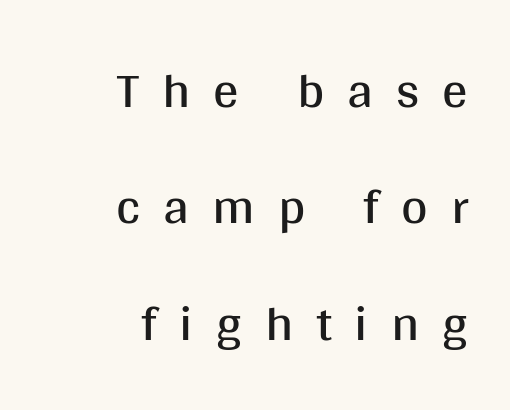
Q: Is the text bold? A: No.
Q: Is the text italic (slanted)? A: No, it is upright.
Q: Is the typeface a serif or a sans-serif typeface? A: Sans-serif.
Q: Is the text underlined? A: No.
Q: How is the paragraph aligned? A: Right-aligned.
Q: Is the spacing between letters normal or unusually wide? A: Unusually wide.
Q: Is the spacing between lines tight, normal or loose? A: Loose.
Q: Width (condensed, normal, or wide)? A: Normal.
Q: Stroke contrast? A: Medium.
Q: x-height? A: Large.
Q: Monospaced? A: No.
